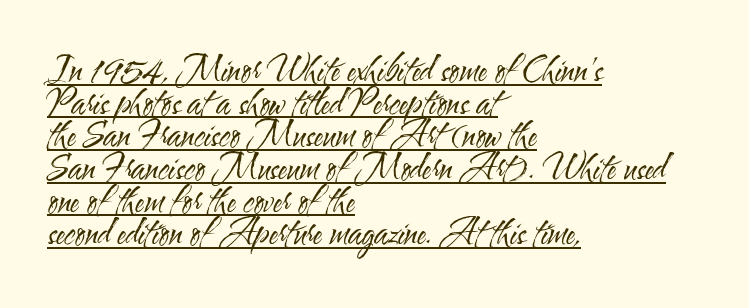
The image shows 34 px regular-weight, condensed sans-serif type; set left-aligned, tight line spacing (0.96x), normal letter spacing, underlined; medium stroke contrast and a small x-height.
